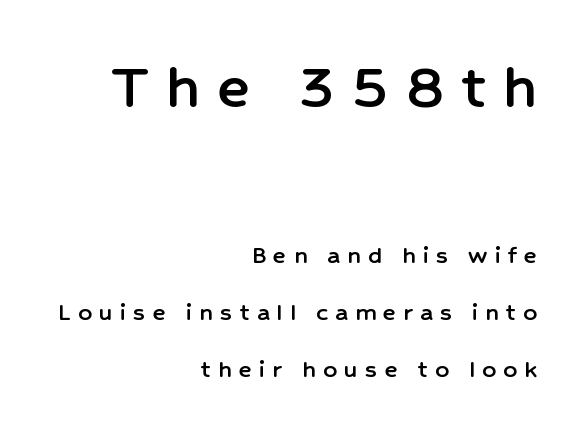
The image shows 67 px sans-serif type, upright; set right-aligned, loose line spacing (2.1x), unusually wide letter spacing (+0.27 em), not underlined; the first (top) block is 2.48x larger; low stroke contrast and a medium x-height.
